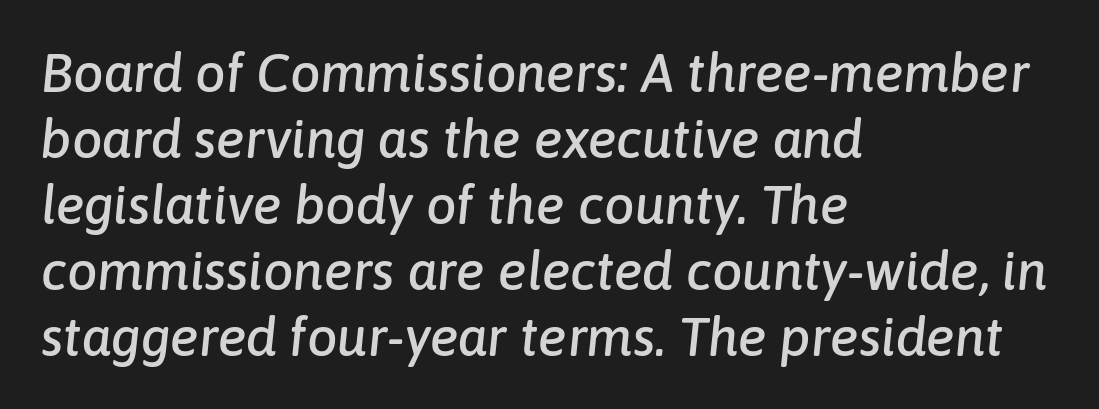
The font's italic variant was chosen for this text. If you drew a ruler down the left edge, every line would touch it. Looks like regular typesetting: each glyph gets only the width it needs. A bare baseline throughout the passage. Letter spacing: default.
